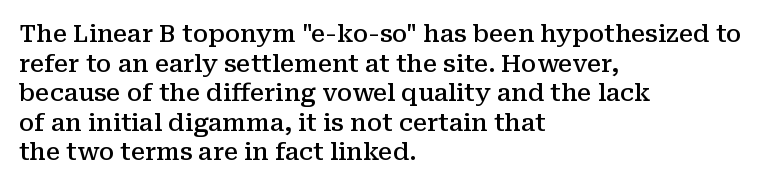
{"italic": "no", "bold": "semi", "underline": "no", "align": "left", "line_spacing_ratio": 1.23, "letter_spacing": "normal", "letter_spacing_em": 0.0, "glyph_px": 24}
